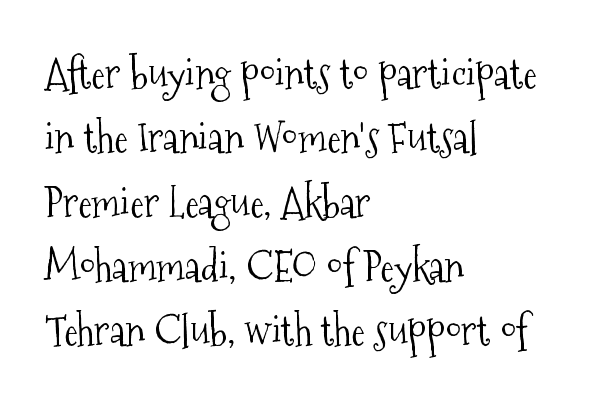
This is not heavy type; no bold has been used. Compared with typical body copy, the letter spacing here is the same. All the whitespace from short lines collects on the right. Check where the strokes stop: tiny serifs finish them off. Characters remain perfectly vertical along every line. The letters advance in unequal steps, a hallmark of proportional type.
